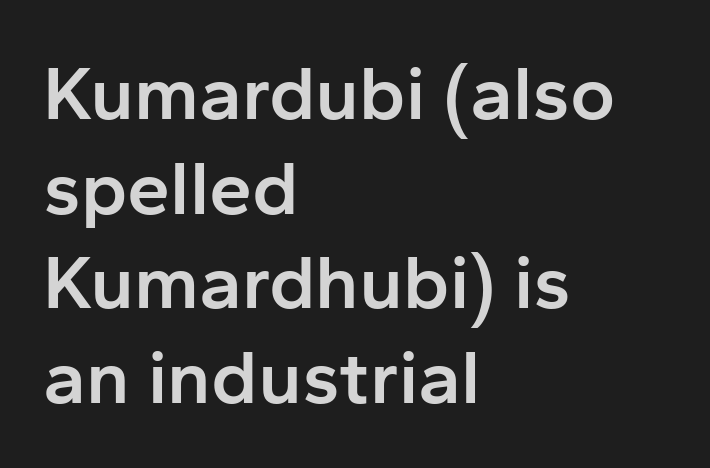
The passage shown has conventional tracking throughout. The letters are semibold — heavier than regular but short of a full bold. The ragged edge is on the right, which tells us the setting is flush left. Nope, not italic — everything's standing straight.
